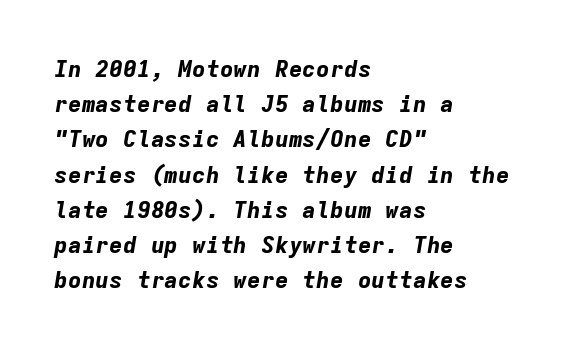
The image shows 23 px bold type, italic (leaning right); set left-aligned, normal line spacing (1.53x), normal letter spacing, not underlined.
